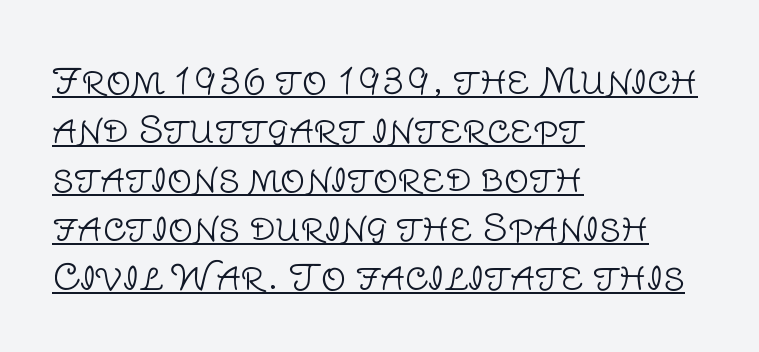
{"serif": "no", "bold": "no", "weight": "light", "width": "normal", "stroke_contrast": "low", "x_height": "large", "monospaced": "no", "underline": "yes", "align": "left", "line_spacing": "normal", "line_spacing_ratio": 1.4, "letter_spacing": "normal", "letter_spacing_em": 0.0, "glyph_px": 35}
